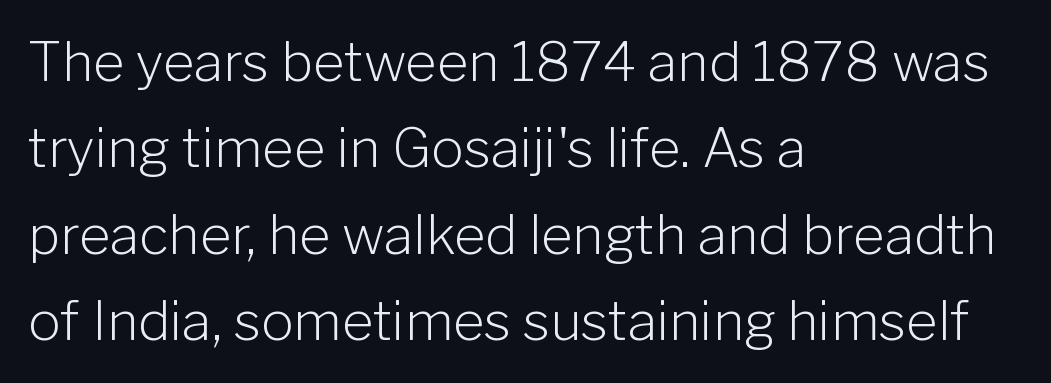
Q: Is the text bold? A: No.
Q: Is the text italic (slanted)? A: No, it is upright.
Q: Is the typeface a serif or a sans-serif typeface? A: Sans-serif.
Q: Is the text underlined? A: No.
Q: How is the paragraph aligned? A: Left-aligned.
Q: Is the spacing between letters normal or unusually wide? A: Normal.
Q: Is the spacing between lines tight, normal or loose? A: Normal.
Q: Width (condensed, normal, or wide)? A: Normal.
Q: Stroke contrast? A: Low.
Q: x-height? A: Medium.
Q: Monospaced? A: No.
